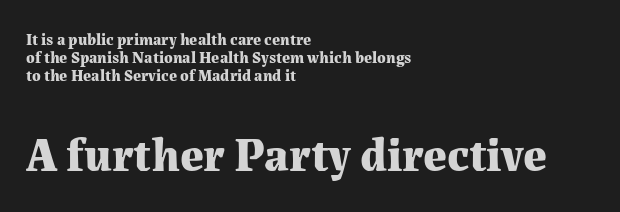
Notice how descenders almost collide with the ascenders below — that's tight leading. Check where the strokes stop: tiny serifs finish them off. Heavy-handed strokes throughout: this text is bold. The passage shown is typed in a proportional face where columns would drift.
